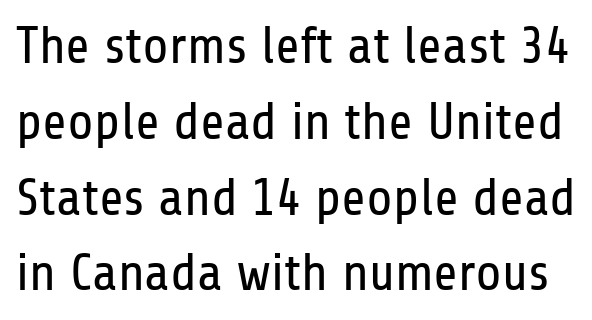
Q: Is the text bold? A: No.
Q: Is the text italic (slanted)? A: No, it is upright.
Q: Is the typeface a serif or a sans-serif typeface? A: Sans-serif.
Q: Is the text underlined? A: No.
Q: Is the spacing between letters normal or unusually wide? A: Normal.
Q: Is the spacing between lines tight, normal or loose? A: Normal.
Q: Width (condensed, normal, or wide)? A: Condensed.
Q: Stroke contrast? A: Low.
Q: x-height? A: Medium.
Q: Monospaced? A: No.
